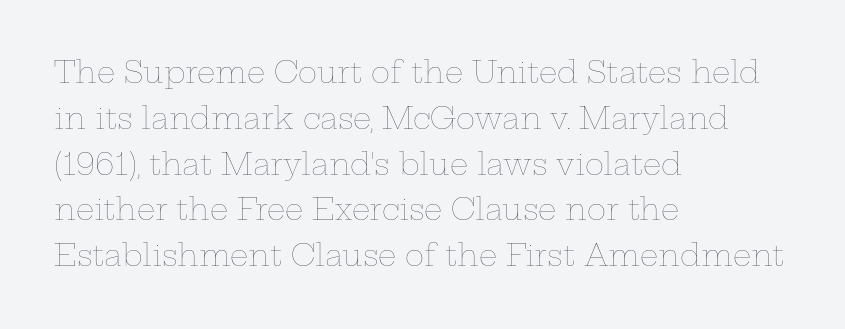
Q: Is the text bold? A: No.
Q: Is the text italic (slanted)? A: No, it is upright.
Q: Is the text underlined? A: No.
Q: How is the paragraph aligned? A: Left-aligned.
Q: Is the spacing between letters normal or unusually wide? A: Normal.
Q: Is the spacing between lines tight, normal or loose? A: Normal.
Q: Width (condensed, normal, or wide)? A: Wide.
Q: Stroke contrast? A: Low.
Q: x-height? A: Medium.
Q: Monospaced? A: No.
